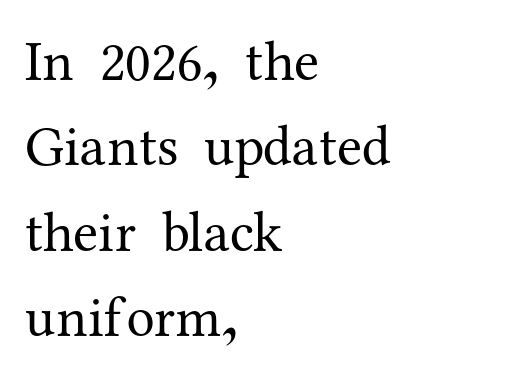
The passage is arranged the way most books set body copy — flush left. The letters sit at their default tracking, neither squeezed nor spread. Think of a printed novel: that variable character pitch is what you see here. This rendering employs a face with finishing strokes, i.e., a serif.
